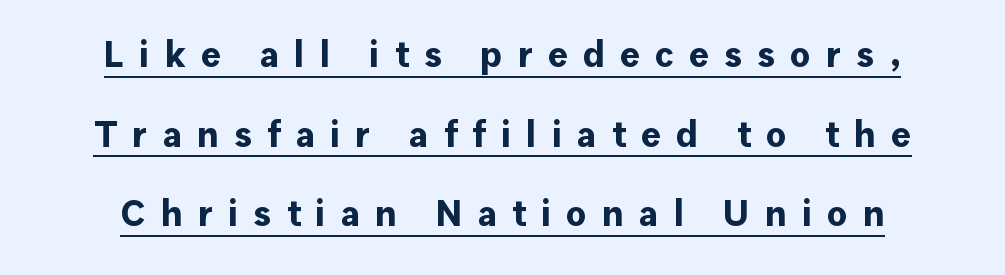
The image shows 37 px bold sans-serif type, upright; set centered, loose line spacing (2.15x), unusually wide letter spacing (+0.41 em), underlined; low stroke contrast and a medium x-height.
